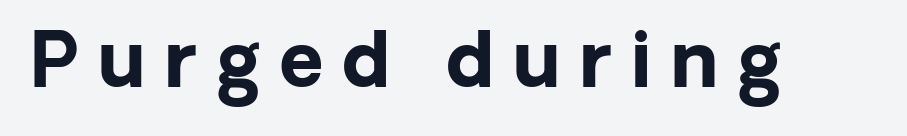
Q: Is the text bold? A: Yes.
Q: Is the text italic (slanted)? A: No, it is upright.
Q: Is the typeface a serif or a sans-serif typeface? A: Sans-serif.
Q: Is the text underlined? A: No.
Q: Is the spacing between letters normal or unusually wide? A: Unusually wide.
Q: Width (condensed, normal, or wide)? A: Normal.
Q: Stroke contrast? A: Low.
Q: x-height? A: Medium.
Q: Monospaced? A: No.
